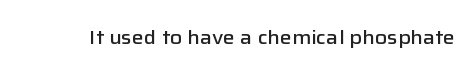
The image shows 20 px text type, upright; set normal letter spacing, not underlined.
